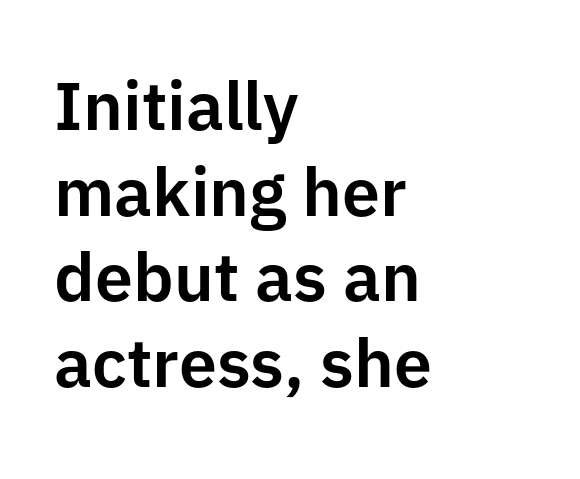
Q: Is the text italic (slanted)? A: No, it is upright.
Q: Is the typeface a serif or a sans-serif typeface? A: Sans-serif.
Q: Is the text underlined? A: No.
Q: How is the paragraph aligned? A: Left-aligned.
Q: Is the spacing between letters normal or unusually wide? A: Normal.
Q: Is the spacing between lines tight, normal or loose? A: Normal.
Q: Width (condensed, normal, or wide)? A: Normal.
Q: Stroke contrast? A: Low.
Q: x-height? A: Medium.
Q: Monospaced? A: No.
